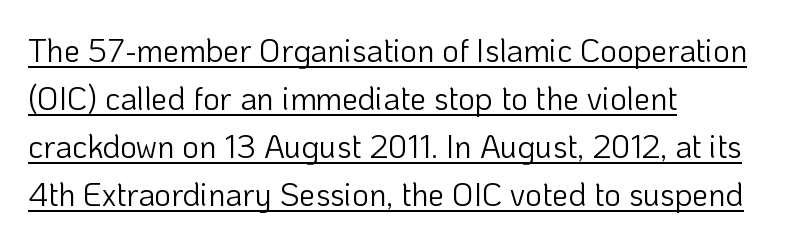
Each letter's strokes conclude bluntly, with no projecting serifs. Each new line begins a customary step beneath the previous one. Teacher's note: observe the even left margin — that is flush-left alignment. The typeface has the unassuming heft of standard copy or less. Standard letterfit; no display-style spreading of the glyphs. The lettering holds an erect, upright posture throughout.
